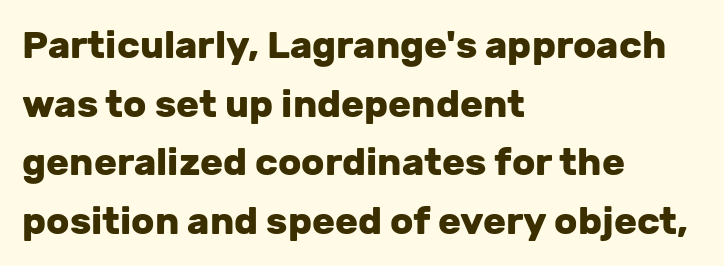
The image shows 38 px heavy sans-serif type, upright; set left-aligned, normal line spacing (1.54x), normal letter spacing, not underlined; low stroke contrast and a medium x-height.
